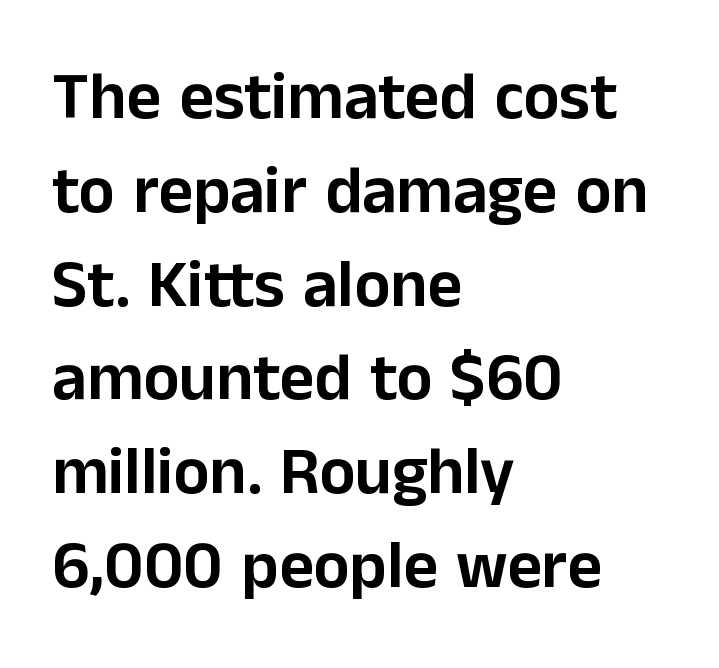
A typesetter would call this zero additional tracking. Is there much room between lines? A standard amount, neither cramped nor airy. You could not count columns in this text — the font is proportionally spaced. The specimen omits any rule beneath the text block's lines. This rendering uses left alignment, leaving the right contour irregular.
